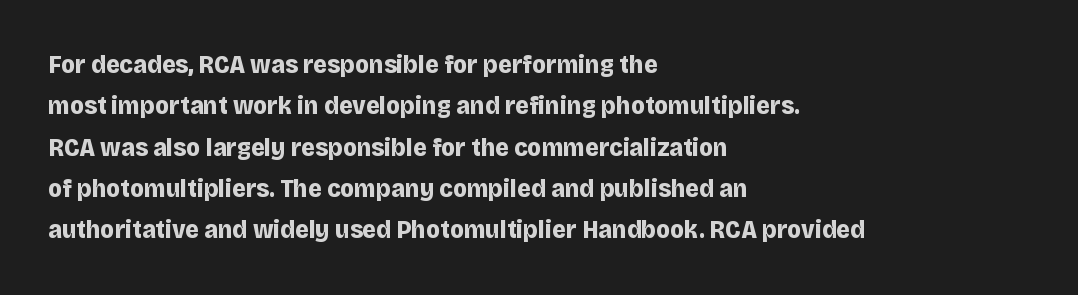
The image shows 26 px bold type, upright; set left-aligned, normal line spacing (1.59x), normal letter spacing, not underlined.
